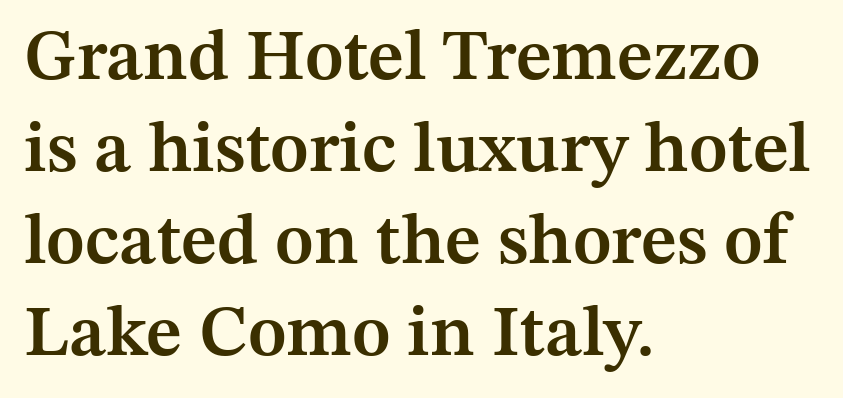
The image shows 72 px semibold serif type, upright; set left-aligned, normal line spacing (1.28x), normal letter spacing, not underlined; medium stroke contrast and a medium x-height.
